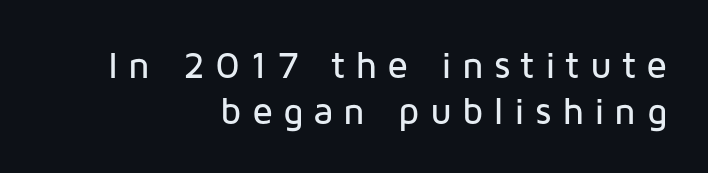
Q: Is the text italic (slanted)? A: No, it is upright.
Q: Is the typeface a serif or a sans-serif typeface? A: Sans-serif.
Q: Is the text underlined? A: No.
Q: How is the paragraph aligned? A: Right-aligned.
Q: Is the spacing between letters normal or unusually wide? A: Unusually wide.
Q: Width (condensed, normal, or wide)? A: Normal.
Q: Stroke contrast? A: Low.
Q: x-height? A: Medium.
Q: Monospaced? A: No.
